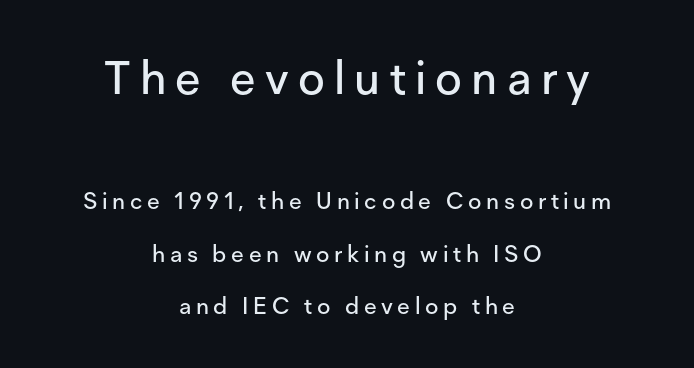
Q: Is the text italic (slanted)? A: No, it is upright.
Q: Is the typeface a serif or a sans-serif typeface? A: Sans-serif.
Q: Is the text underlined? A: No.
Q: How is the paragraph aligned? A: Centered.
Q: Is the spacing between letters normal or unusually wide? A: Unusually wide.
Q: Is the spacing between lines tight, normal or loose? A: Loose.
Q: Which block of text is set in a larger size, the first (top) or the second (bottom)? A: The first (top) one.
Q: Width (condensed, normal, or wide)? A: Normal.
Q: Stroke contrast? A: Low.
Q: x-height? A: Medium.
Q: Monospaced? A: No.
